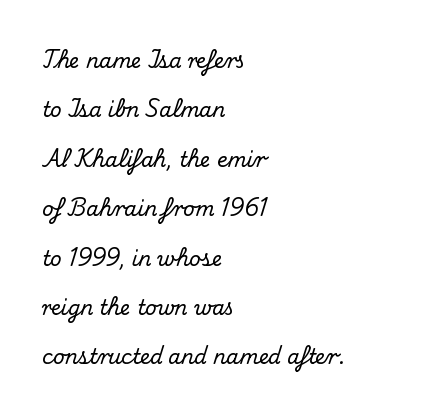
These lines stand farther apart than default settings would place them. Descender tails drop into unmarked territory. No extra tracking has been applied to these lines. If you drew a ruler down the left edge, every line would touch it.
